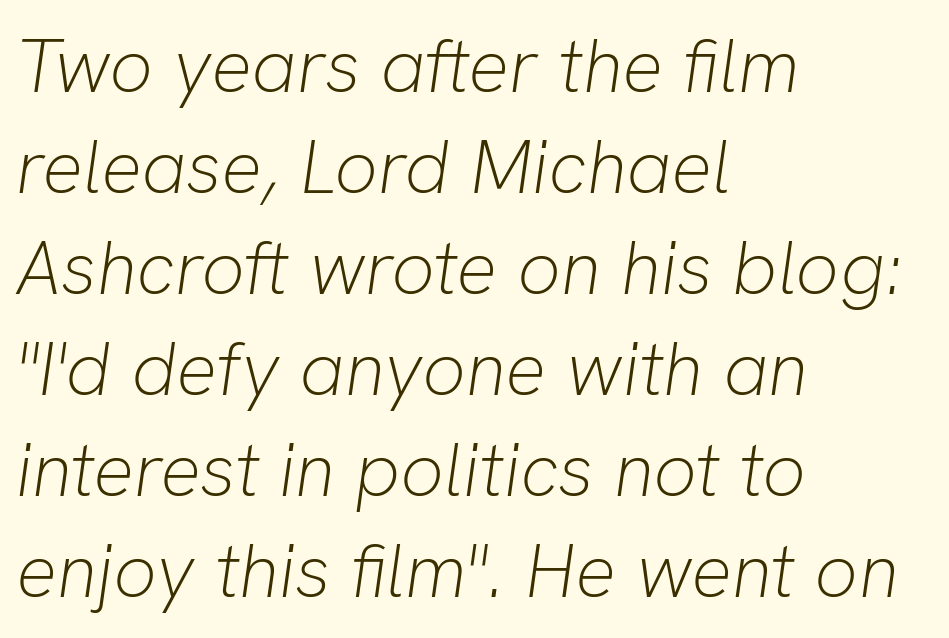
The image shows 76 px light type, italic (leaning right); set left-aligned, normal line spacing (1.33x), normal letter spacing, not underlined; low stroke contrast and a medium x-height.
